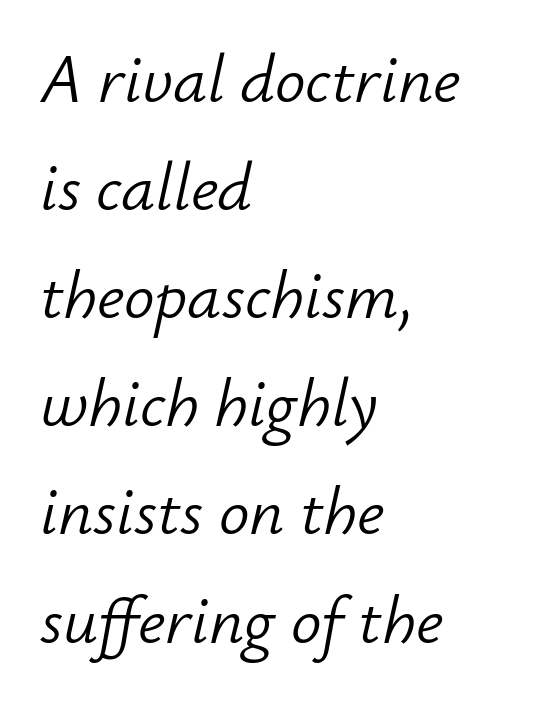
The image shows 68 px light type, italic (leaning right); set left-aligned, normal line spacing (1.59x), normal letter spacing, not underlined; low stroke contrast and a small x-height.
